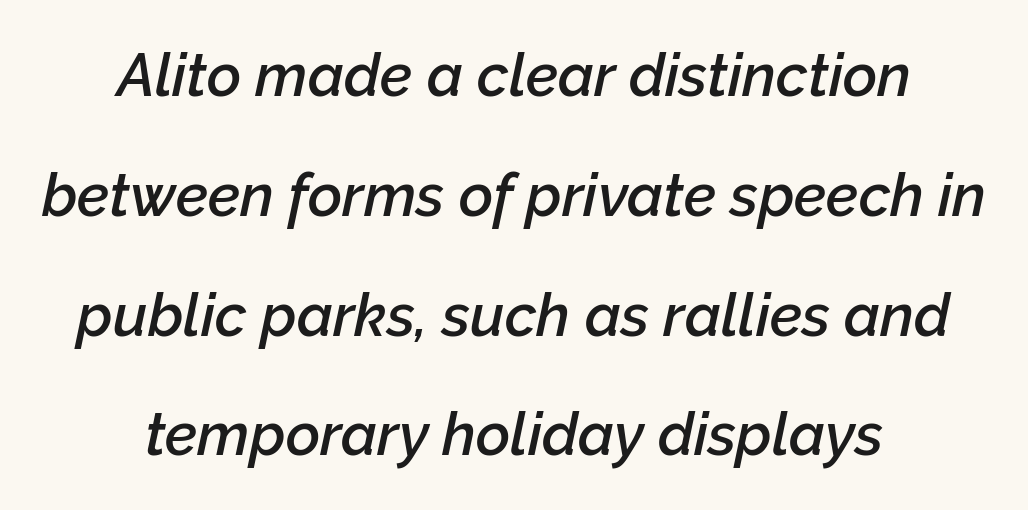
Q: Is the text bold? A: Semi-bold.
Q: Is the text italic (slanted)? A: Yes, it leans right by about 12 degrees.
Q: Is the text underlined? A: No.
Q: How is the paragraph aligned? A: Centered.
Q: Is the spacing between letters normal or unusually wide? A: Normal.
Q: Is the spacing between lines tight, normal or loose? A: Loose.
Q: Width (condensed, normal, or wide)? A: Normal.
Q: Stroke contrast? A: Low.
Q: x-height? A: Medium.
Q: Monospaced? A: No.
